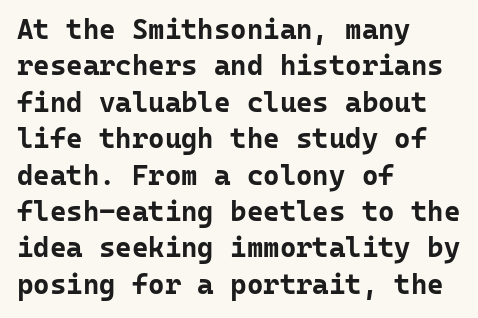
{"serif": "no", "italic": "no", "bold": "yes", "weight": "bold", "width": "normal", "stroke_contrast": "low", "x_height": "medium", "monospaced": "yes", "underline": "no", "align": "left", "line_spacing": "normal", "line_spacing_ratio": 1.3, "letter_spacing": "normal", "letter_spacing_em": 0.0, "glyph_px": 28}
